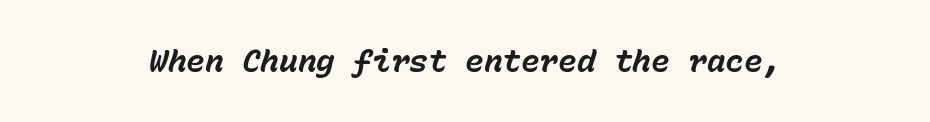
Students, note that the glyphs here touch the page at normal intervals. The text block is weighted toward neither margin, spreading evenly from the middle. The letters are slanted; this is an italic face. Decoration check: the copy has no underline. This sample has the even, mechanical cadence of fixed-width lettering. The typesetting leans heavy: a genuine bold.
